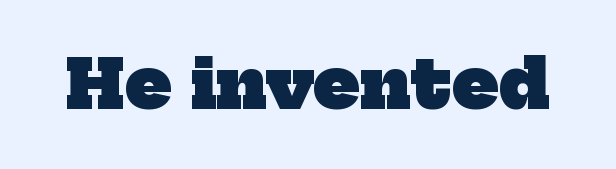
Type style note: has serifs. Stroke thickness is high; the sample reads as a true bold. How are the letters spaced? Ordinarily, with no added tracking. The rendering uses natural spacing where letterforms have individual widths. The words here are not underlined.
